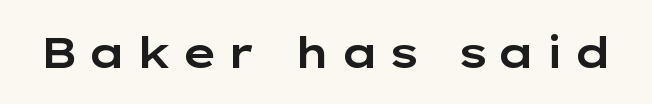
The image shows 43 px wide sans-serif type, upright; set unusually wide letter spacing (+0.2 em), not underlined; low stroke contrast and a medium x-height.
